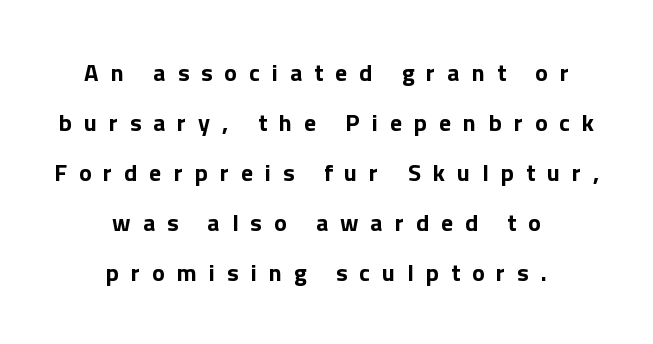
Q: Is the text bold? A: Yes.
Q: Is the text italic (slanted)? A: No, it is upright.
Q: Is the text underlined? A: No.
Q: How is the paragraph aligned? A: Centered.
Q: Is the spacing between letters normal or unusually wide? A: Unusually wide.
Q: Is the spacing between lines tight, normal or loose? A: Loose.
